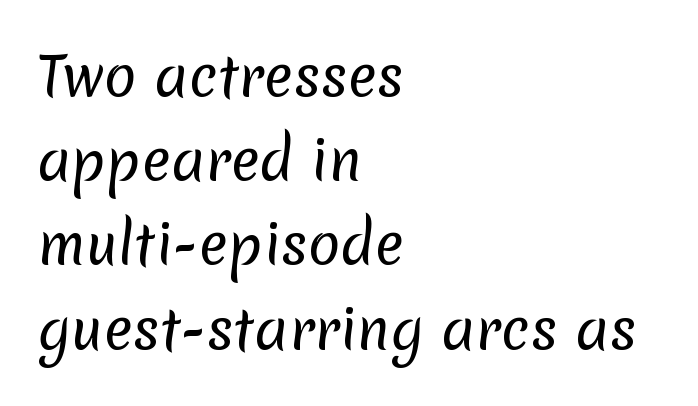
{"serif": "no", "bold": "no", "weight": "regular", "width": "normal", "stroke_contrast": "low", "x_height": "medium", "monospaced": "no", "underline": "no", "align": "left", "line_spacing": "normal", "line_spacing_ratio": 1.56, "letter_spacing": "normal", "letter_spacing_em": 0.0, "glyph_px": 54}
